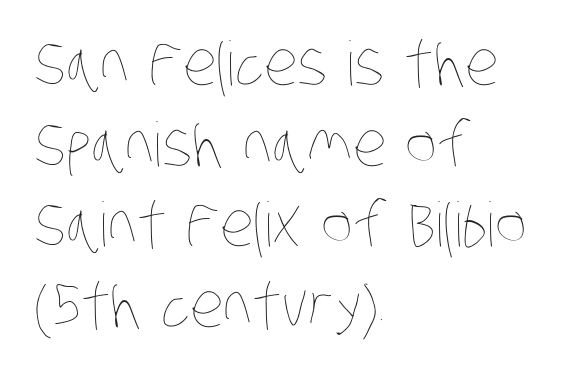
The image shows 61 px thin, condensed type; set left-aligned, normal line spacing (1.32x), normal letter spacing, not underlined; low stroke contrast and a large x-height.
